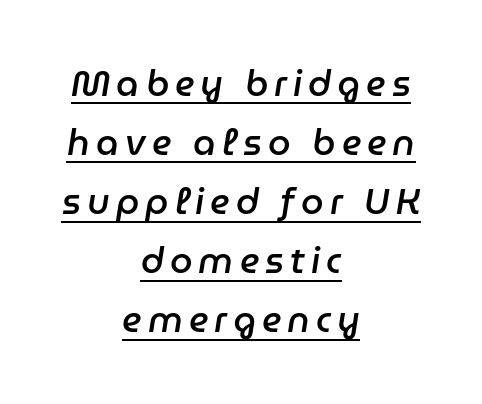
Q: Is the text bold? A: Semi-bold.
Q: Is the text italic (slanted)? A: Yes, it leans right by about 9 degrees.
Q: Is the text underlined? A: Yes.
Q: How is the paragraph aligned? A: Centered.
Q: Is the spacing between lines tight, normal or loose? A: Normal.
Q: Width (condensed, normal, or wide)? A: Normal.
Q: Stroke contrast? A: Low.
Q: x-height? A: Medium.
Q: Monospaced? A: No.
